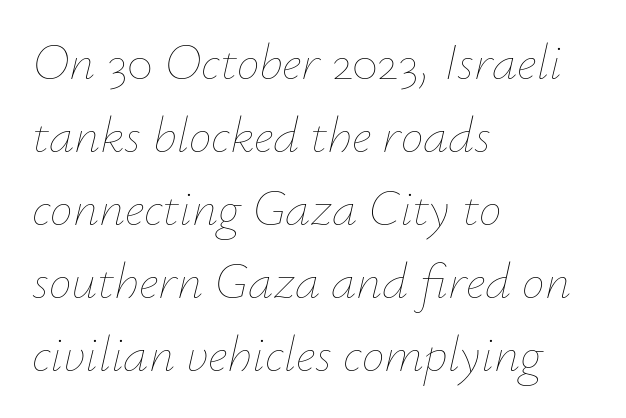
The image shows 51 px thin type, italic (leaning right); set left-aligned, normal line spacing (1.43x), normal letter spacing, not underlined; low stroke contrast and a small x-height.
